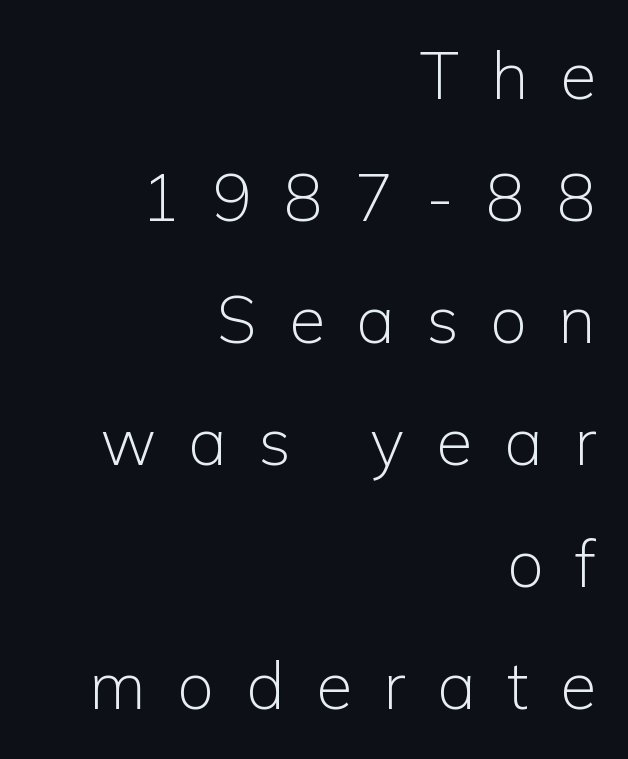
The image shows 66 px light sans-serif type, upright; set right-aligned, line spacing 1.85x, unusually wide letter spacing (+0.48 em), not underlined; low stroke contrast and a medium x-height.
